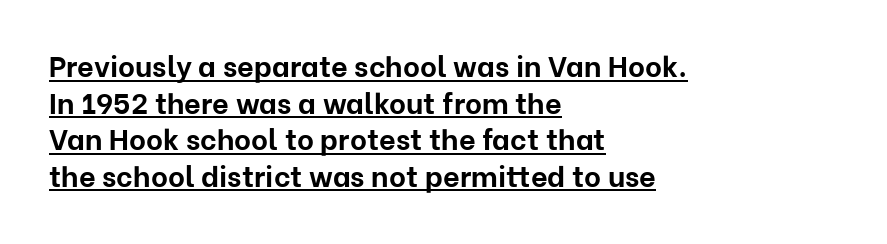
The image shows 29 px bold sans-serif type, upright; set left-aligned, normal line spacing (1.26x), normal letter spacing, underlined; low stroke contrast and a medium x-height.
